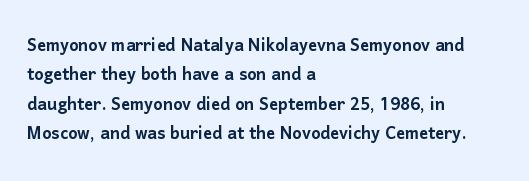
{"italic": "no", "underline": "no", "align": "left", "line_spacing": "normal", "line_spacing_ratio": 1.33, "letter_spacing": "normal", "letter_spacing_em": 0.0, "glyph_px": 22}
